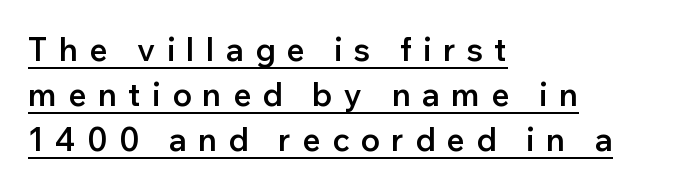
The image shows 32 px semibold sans-serif type, upright; set left-aligned, normal line spacing (1.4x), unusually wide letter spacing (+0.35 em), underlined; low stroke contrast and a medium x-height.
